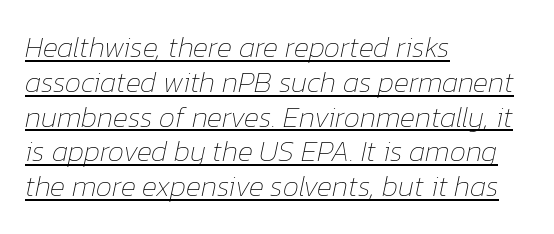
Q: Is the text bold? A: No.
Q: Is the text italic (slanted)? A: Yes, it leans right by about 12 degrees.
Q: Is the text underlined? A: Yes.
Q: How is the paragraph aligned? A: Left-aligned.
Q: Is the spacing between letters normal or unusually wide? A: Normal.
Q: Width (condensed, normal, or wide)? A: Normal.
Q: Stroke contrast? A: Low.
Q: x-height? A: Medium.
Q: Monospaced? A: No.
